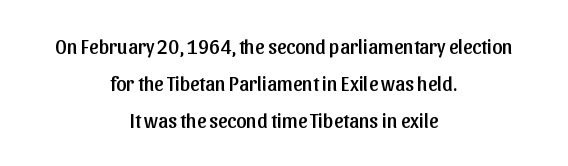
Q: Is the text italic (slanted)? A: No, it is upright.
Q: Is the text underlined? A: No.
Q: How is the paragraph aligned? A: Centered.
Q: Is the spacing between letters normal or unusually wide? A: Normal.
